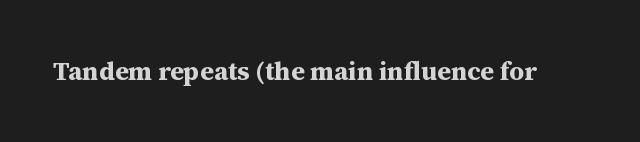
{"italic": "no", "bold": "yes", "underline": "no", "letter_spacing": "normal", "letter_spacing_em": 0.0, "glyph_px": 26}
